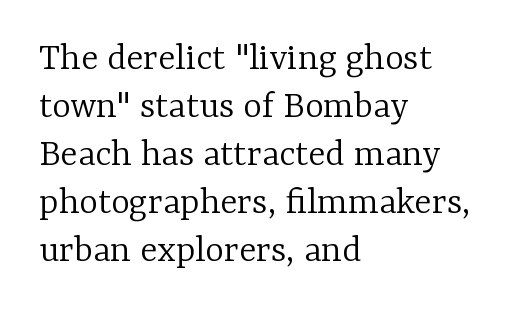
{"serif": "yes", "italic": "no", "bold": "no", "weight": "light", "width": "normal", "stroke_contrast": "low", "x_height": "medium", "monospaced": "no", "underline": "no", "align": "left", "line_spacing_ratio": 1.2, "letter_spacing": "normal", "letter_spacing_em": 0.0, "glyph_px": 40}
